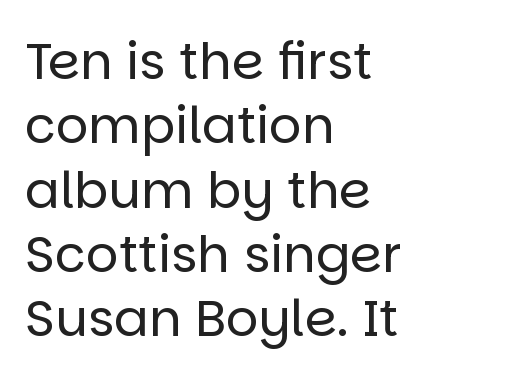
The image shows 51 px regular-weight sans-serif type, upright; set left-aligned, normal line spacing (1.26x), normal letter spacing, not underlined; low stroke contrast and a large x-height.
